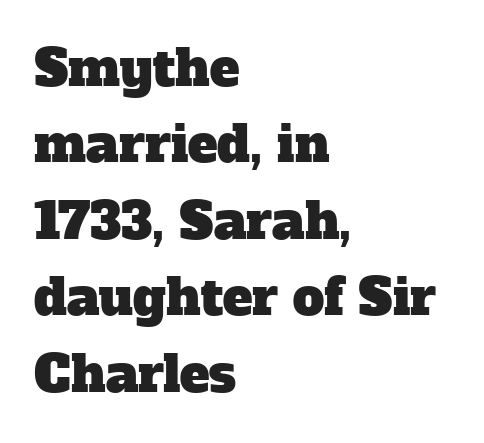
{"serif": "yes", "width": "normal", "stroke_contrast": "low", "x_height": "medium", "monospaced": "no", "underline": "no", "align": "left", "line_spacing": "normal", "line_spacing_ratio": 1.53, "letter_spacing": "normal", "letter_spacing_em": 0.0, "glyph_px": 50}
